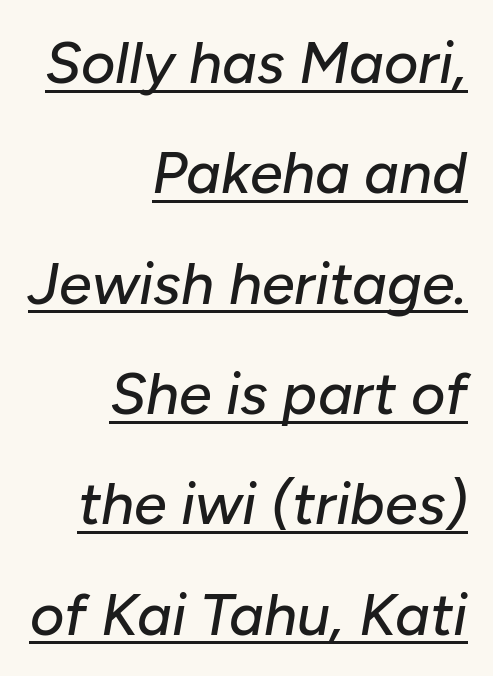
{"italic": "yes", "lean": "right", "slant_degrees": 10, "width": "normal", "stroke_contrast": "low", "x_height": "medium", "monospaced": "no", "underline": "yes", "align": "right", "line_spacing_ratio": 1.87, "letter_spacing": "normal", "letter_spacing_em": 0.0, "glyph_px": 59}
